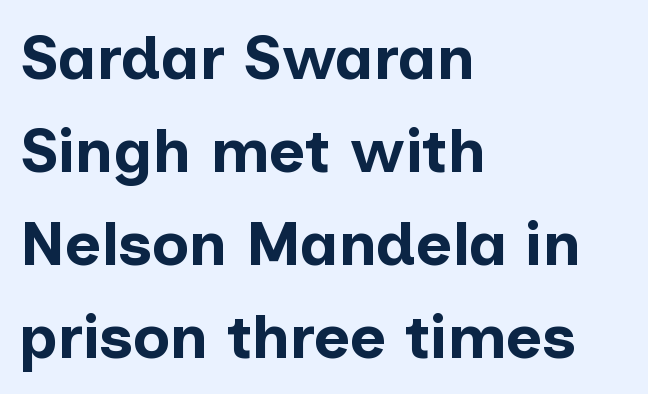
The image shows 62 px bold sans-serif type, upright; set left-aligned, normal line spacing (1.5x), normal letter spacing, not underlined; low stroke contrast and a medium x-height.
